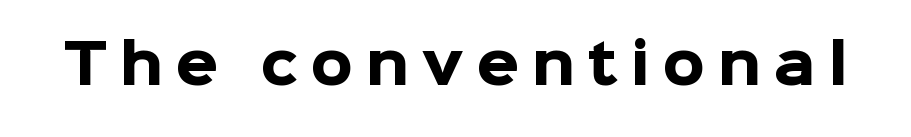
Lines of text with bare space underneath. No italicization has been applied; the sample stays upright. Check where the strokes stop: nothing finishes them off — pure sans. Each glyph is drawn with heavy, bold strokes. Is this a fixed-width face? No — the glyphs have proportional, varying widths.
